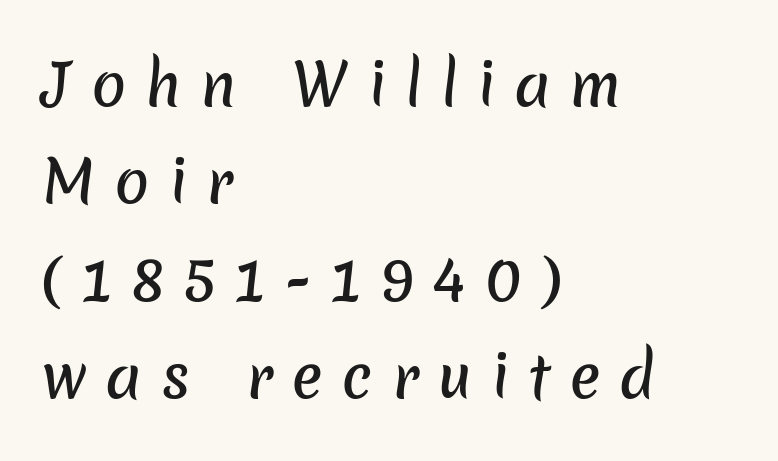
The passage shown has open, widely tracked lettering throughout. Is there much room between lines? A standard amount, neither cramped nor airy. Underline: absent. Proportional: the letters do not fall into vertical columns. The face used here is a sans, in the tradition of grotesques and geometrics.
